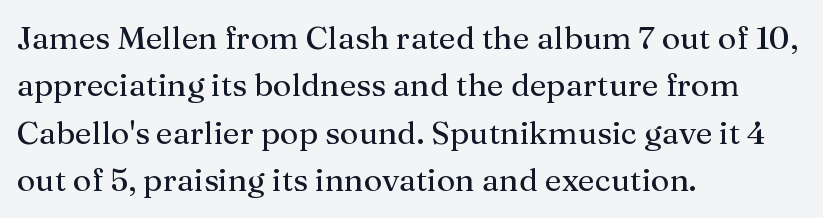
Q: Is the text bold? A: No.
Q: Is the text italic (slanted)? A: No, it is upright.
Q: Is the typeface a serif or a sans-serif typeface? A: Serif.
Q: Is the text underlined? A: No.
Q: How is the paragraph aligned? A: Left-aligned.
Q: Is the spacing between letters normal or unusually wide? A: Normal.
Q: Is the spacing between lines tight, normal or loose? A: Normal.
Q: Width (condensed, normal, or wide)? A: Normal.
Q: Stroke contrast? A: Medium.
Q: x-height? A: Medium.
Q: Monospaced? A: No.
